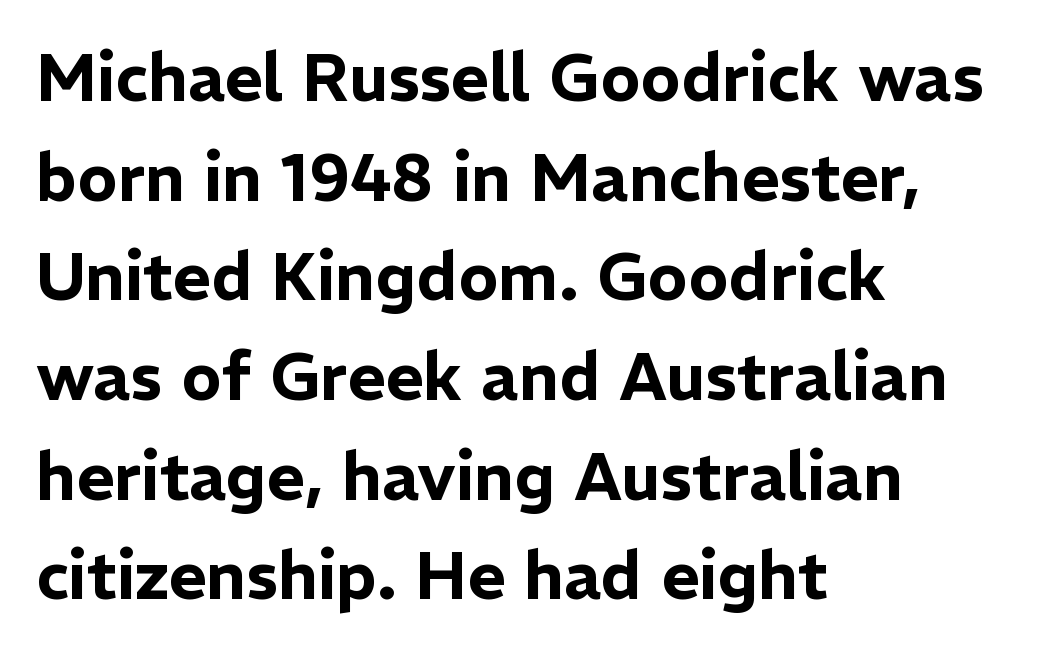
{"serif": "no", "italic": "no", "width": "normal", "stroke_contrast": "low", "x_height": "medium", "monospaced": "no", "underline": "no", "align": "left", "line_spacing": "normal", "line_spacing_ratio": 1.51, "letter_spacing": "normal", "letter_spacing_em": 0.0, "glyph_px": 66}
